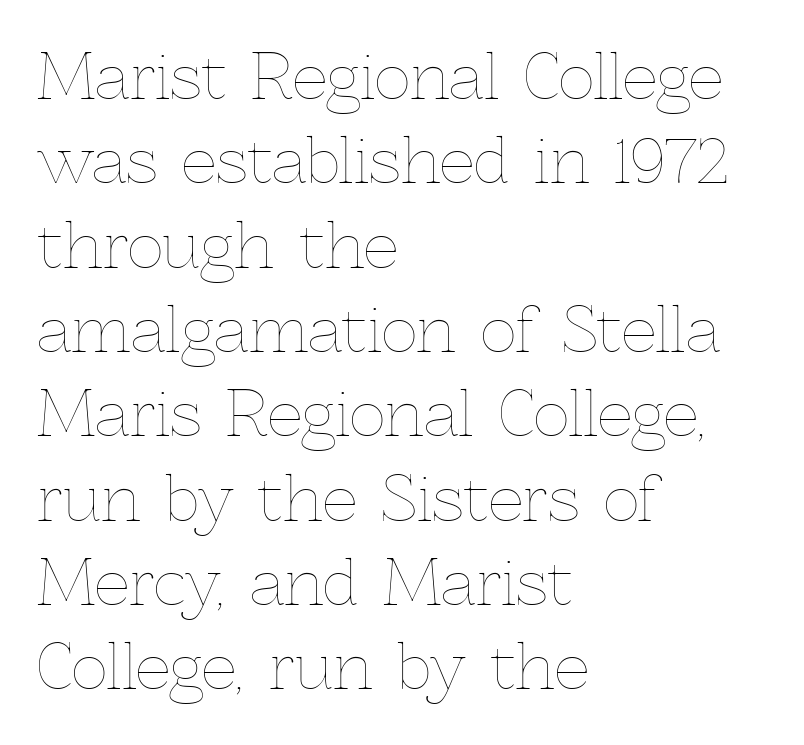
{"italic": "no", "bold": "no", "weight": "thin", "width": "normal", "x_height": "medium", "monospaced": "no", "underline": "no", "align": "left", "line_spacing": "normal", "line_spacing_ratio": 1.36, "letter_spacing": "normal", "letter_spacing_em": 0.0, "glyph_px": 62}
